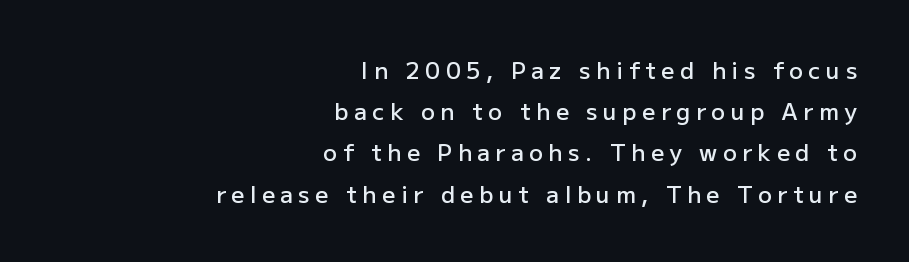
The baseline area is clear. Designer's note — italics off, roman on. The lines are quadded right. Typographic density is moderately raised because the face is semibold. Tracking here is generous; glyphs stand well apart from one another.
